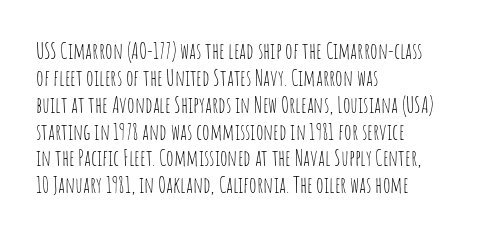
{"italic": "no", "bold": "no", "underline": "no", "align": "left", "line_spacing_ratio": 1.22, "letter_spacing": "normal", "letter_spacing_em": 0.0, "glyph_px": 22}
